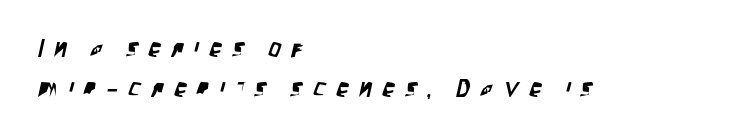
In terms of letterspacing, this is a distinctly airy, spread setting. Whoever set this chose a conventional vertical rhythm. Honestly, there is no underline to notice here at all. The passage is arranged the way most books set body copy — flush left.
